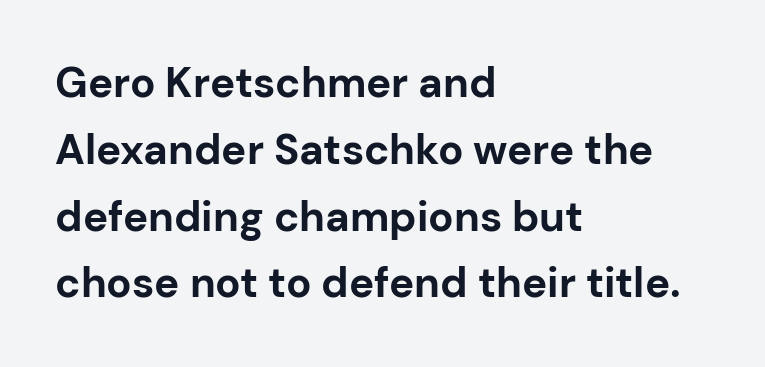
Weight: bold. Clear beneath every line of the passage. Rows of type keep a routine distance in the vertical direction. If you drew a line through each stem, it would be perfectly vertical. Each word holds together tightly as a unit, with standard inter-letter gaps.
